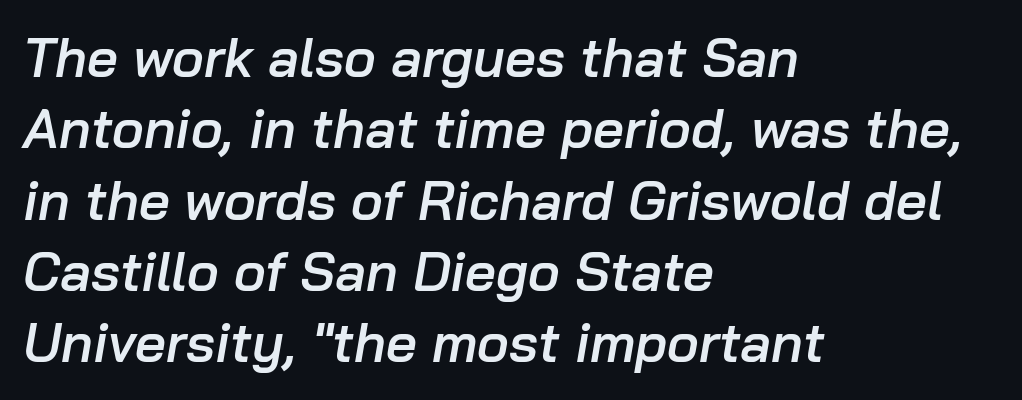
The specimen omits any rule beneath the text block's lines. The rag falls on the right side of this text block. Honestly, the letter spacing is just normal — you wouldn't notice it. Regarding leading, the lines here are spaced in the standard way.
